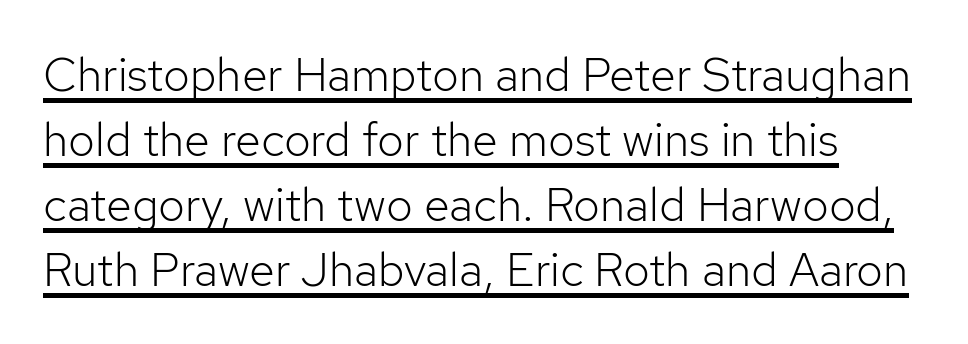
Q: Is the text bold? A: No.
Q: Is the text italic (slanted)? A: No, it is upright.
Q: Is the typeface a serif or a sans-serif typeface? A: Sans-serif.
Q: Is the text underlined? A: Yes.
Q: Is the spacing between letters normal or unusually wide? A: Normal.
Q: Is the spacing between lines tight, normal or loose? A: Normal.
Q: Width (condensed, normal, or wide)? A: Normal.
Q: Stroke contrast? A: Low.
Q: x-height? A: Medium.
Q: Monospaced? A: No.
